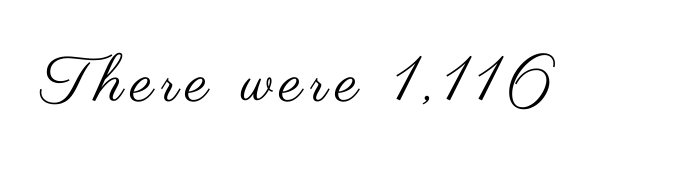
The image shows 64 px regular-weight, wide sans-serif type; set not underlined; medium stroke contrast and a small x-height.
